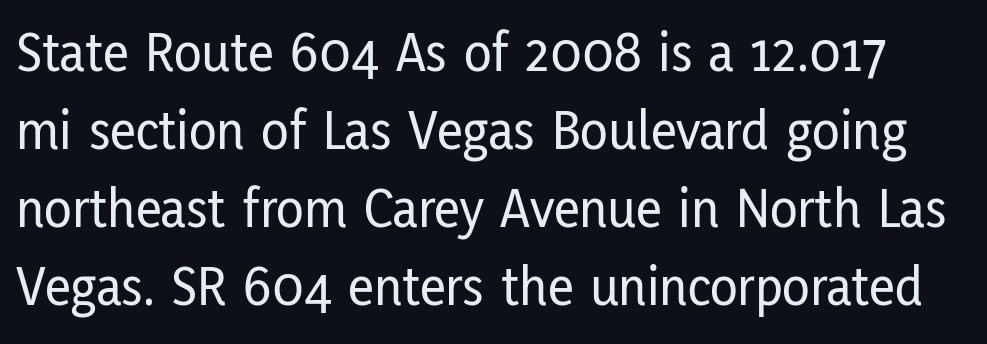
{"serif": "no", "italic": "no", "width": "condensed", "stroke_contrast": "low", "x_height": "medium", "monospaced": "no", "underline": "no", "line_spacing": "normal", "line_spacing_ratio": 1.37, "letter_spacing": "normal", "letter_spacing_em": 0.0, "glyph_px": 57}
